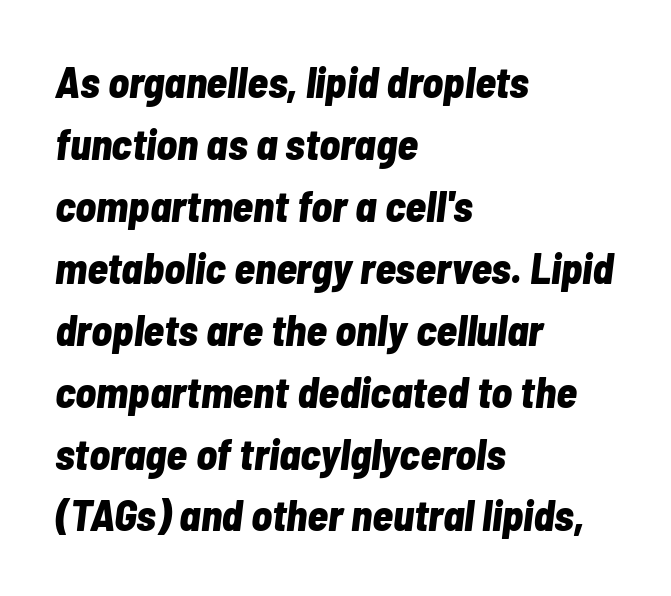
The image shows 43 px bold, condensed type, italic (leaning right); set left-aligned, normal line spacing (1.44x), normal letter spacing, not underlined; low stroke contrast and a medium x-height.
